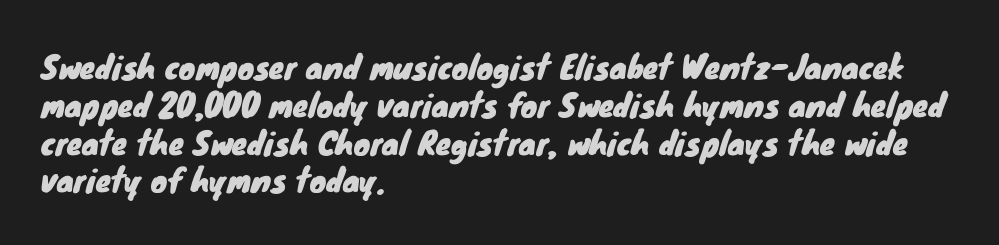
The face used here is proportionally spaced, like ordinary book or web type. The text was rendered using a sans face with plain stroke endings. The space directly below the letters is spotless. Alignment: flush left. The gaps between neighbouring characters are ordinary and unremarkable.
